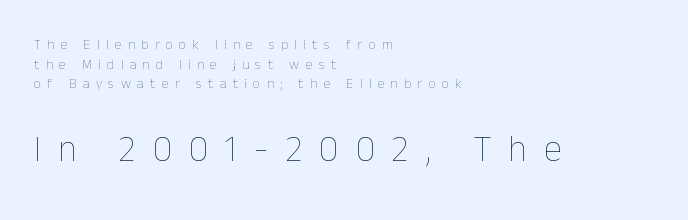
{"italic": "no", "bold": "no", "weight": "thin", "width": "normal", "stroke_contrast": "low", "x_height": "medium", "monospaced": "no", "underline": "no", "align": "left", "line_spacing": "normal", "line_spacing_ratio": 1.41, "letter_spacing": "wide", "letter_spacing_em": 0.45, "larger_block": "second", "size_ratio": 2.64, "glyph_px": 37}
